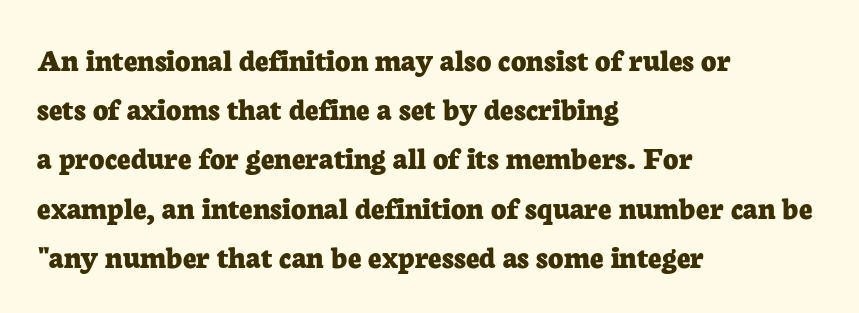
The image shows 33 px bold serif type, upright; set left-aligned, normal line spacing (1.49x), normal letter spacing, not underlined; low stroke contrast and a medium x-height.
